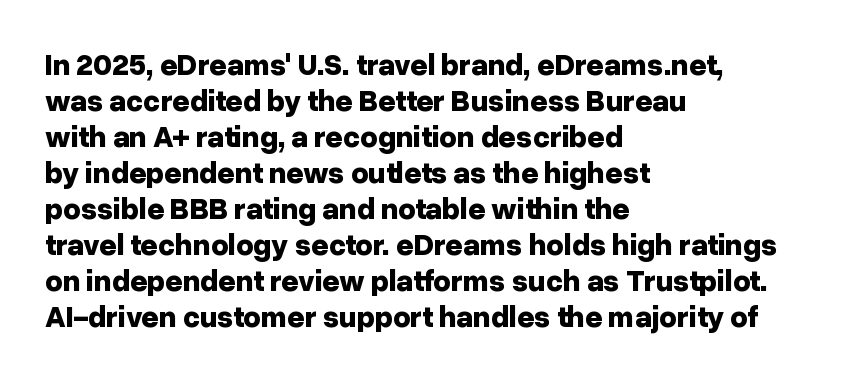
{"serif": "no", "italic": "no", "bold": "yes", "weight": "bold", "width": "normal", "stroke_contrast": "low", "x_height": "medium", "monospaced": "no", "underline": "no", "align": "left", "line_spacing_ratio": 1.2, "letter_spacing": "normal", "letter_spacing_em": 0.0, "glyph_px": 30}
